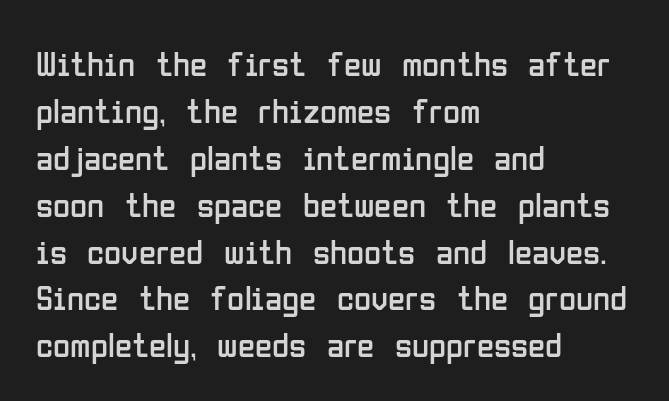
The image shows 35 px regular-weight, condensed sans-serif type, upright; set left-aligned, normal line spacing (1.34x), normal letter spacing, not underlined; low stroke contrast and a medium x-height.
